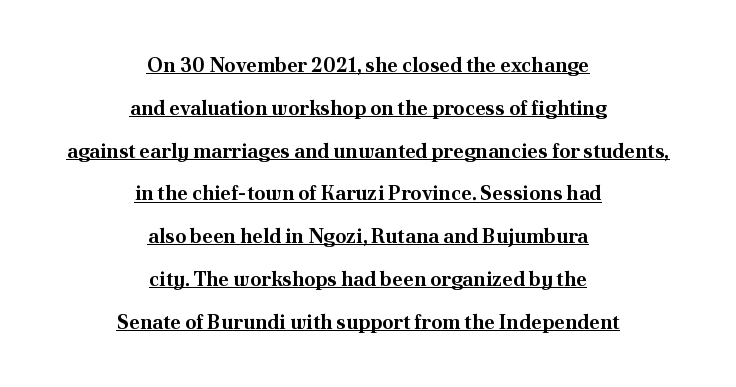
Like a heading marked for emphasis, these lines bear an underscore. Caption: bold face, heavy strokes. Is the letter spacing exaggerated? No — it looks like the ordinary default. Reading down the column, the eye jumps a long way to each next line. The rendering positions every line midway between the sides. The letters stand upright; this is a roman face.
